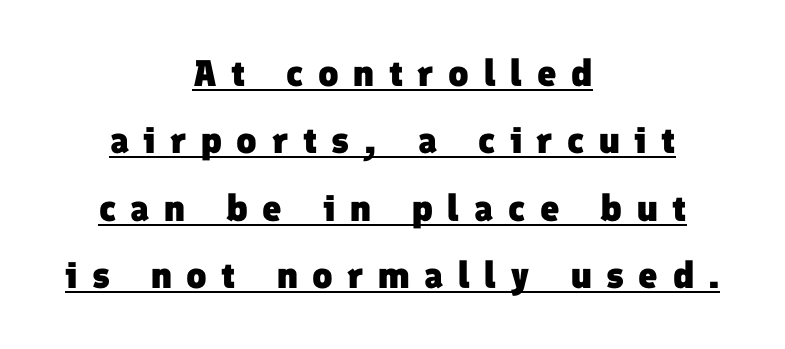
The image shows 37 px heavy sans-serif type; set centered, line spacing 1.82x, unusually wide letter spacing (+0.39 em), underlined; low stroke contrast and a medium x-height.
